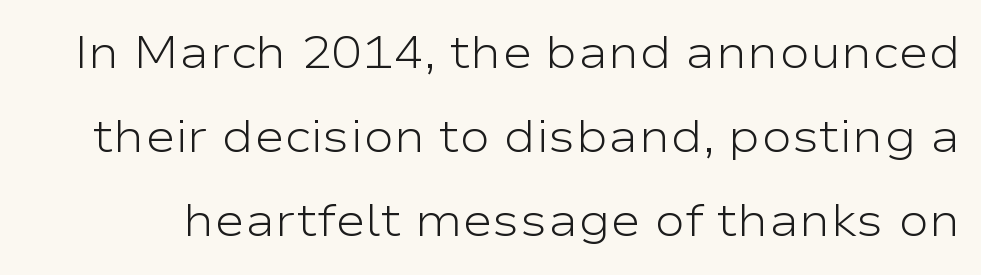
{"serif": "no", "italic": "no", "bold": "no", "weight": "light", "width": "wide", "stroke_contrast": "low", "x_height": "medium", "monospaced": "no", "underline": "no", "line_spacing_ratio": 1.83, "letter_spacing": "normal", "letter_spacing_em": 0.0, "glyph_px": 46}
